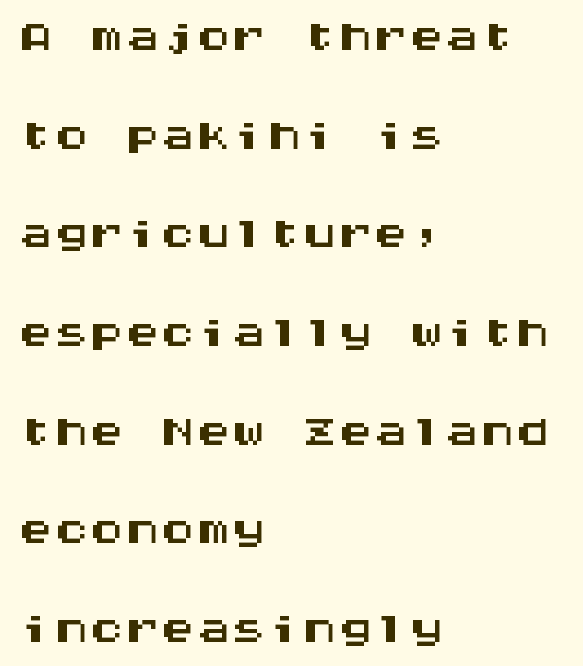
The image shows 71 px wide sans-serif type, upright, monospaced; set left-aligned, normal line spacing (1.39x), normal letter spacing, not underlined; medium stroke contrast and a large x-height.
